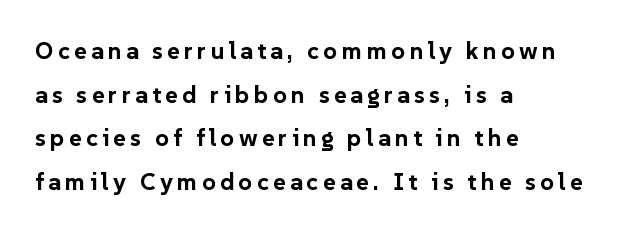
The image shows 24 px bold type, upright; set left-aligned, line spacing 1.82x, not underlined.
